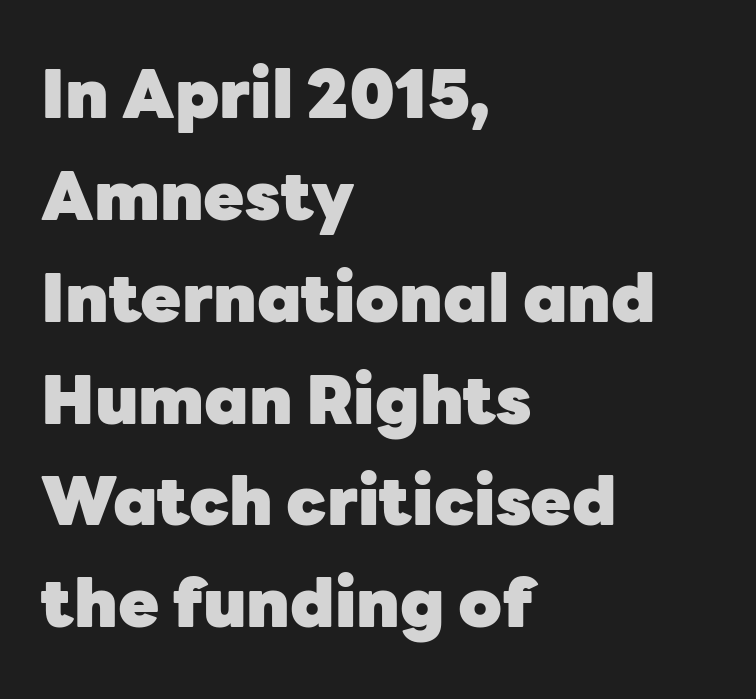
Beneath every word, the page is bare. Upright lettering throughout. Is this a fixed-width face? No — the glyphs have proportional, varying widths. The letters carry no serifs — their stems end cleanly without finishing strokes. Heavy, bold letterforms. The paragraph shown leans on its left margin.
